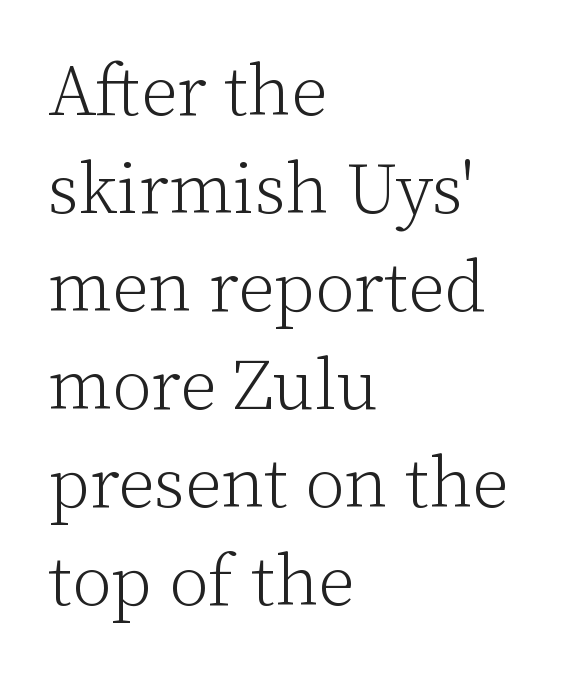
{"serif": "yes", "italic": "no", "bold": "no", "weight": "light", "width": "normal", "stroke_contrast": "low", "x_height": "medium", "monospaced": "no", "underline": "no", "align": "left", "line_spacing": "normal", "line_spacing_ratio": 1.36, "letter_spacing": "normal", "letter_spacing_em": 0.0, "glyph_px": 72}
